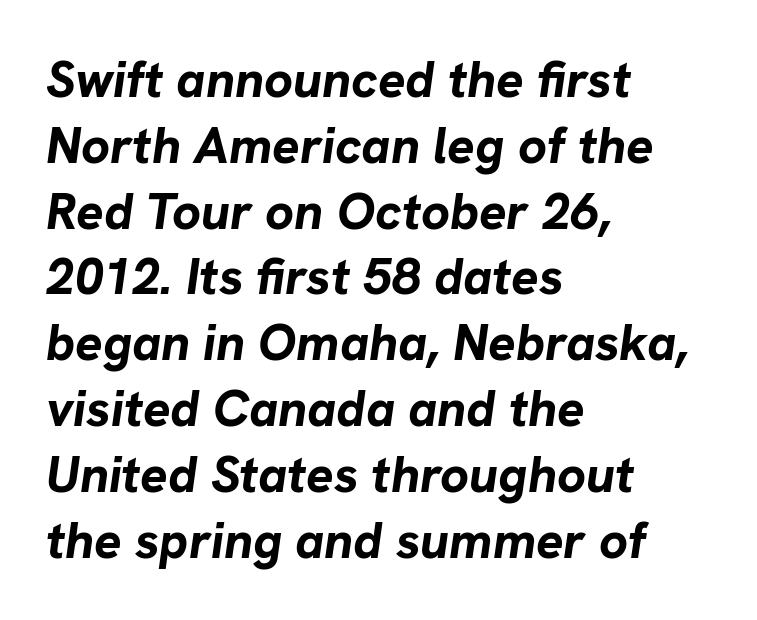
{"italic": "yes", "lean": "right", "slant_degrees": 8, "bold": "yes", "weight": "bold", "width": "normal", "stroke_contrast": "low", "x_height": "medium", "monospaced": "no", "underline": "no", "align": "left", "line_spacing": "normal", "line_spacing_ratio": 1.29, "letter_spacing": "normal", "letter_spacing_em": 0.0, "glyph_px": 51}
